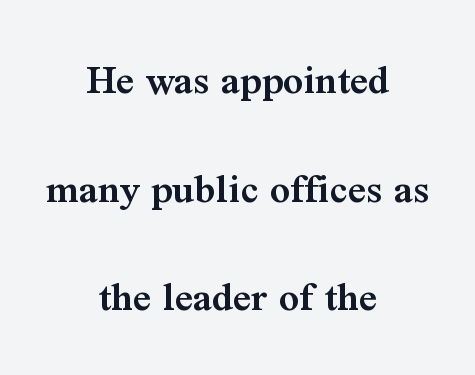
{"serif": "yes", "italic": "no", "bold": "semi", "weight": "semibold", "width": "normal", "stroke_contrast": "medium", "x_height": "medium", "monospaced": "no", "underline": "no", "align": "center", "line_spacing": "loose", "line_spacing_ratio": 2.47, "letter_spacing": "normal", "letter_spacing_em": 0.0, "glyph_px": 44}
